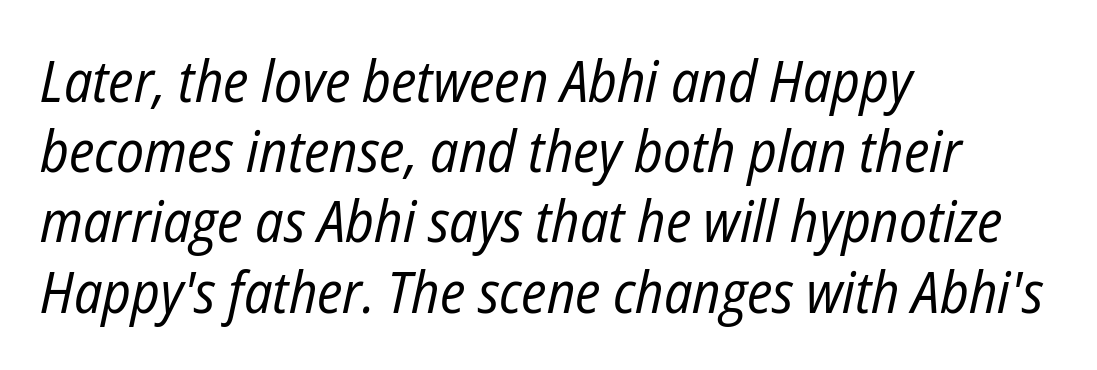
{"italic": "yes", "lean": "right", "slant_degrees": 12, "bold": "no", "weight": "regular", "width": "condensed", "stroke_contrast": "low", "x_height": "medium", "monospaced": "no", "underline": "no", "align": "left", "line_spacing_ratio": 1.21, "letter_spacing": "normal", "letter_spacing_em": 0.0, "glyph_px": 58}
